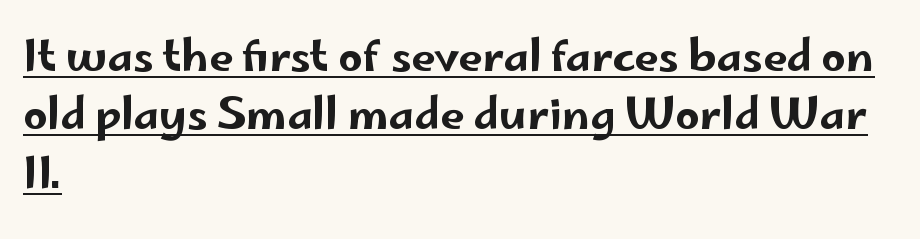
Q: Is the text italic (slanted)? A: No, it is upright.
Q: Is the typeface a serif or a sans-serif typeface? A: Sans-serif.
Q: Is the text underlined? A: Yes.
Q: How is the paragraph aligned? A: Left-aligned.
Q: Is the spacing between letters normal or unusually wide? A: Normal.
Q: Is the spacing between lines tight, normal or loose? A: Normal.
Q: Width (condensed, normal, or wide)? A: Wide.
Q: Stroke contrast? A: Low.
Q: x-height? A: Small.
Q: Monospaced? A: No.
